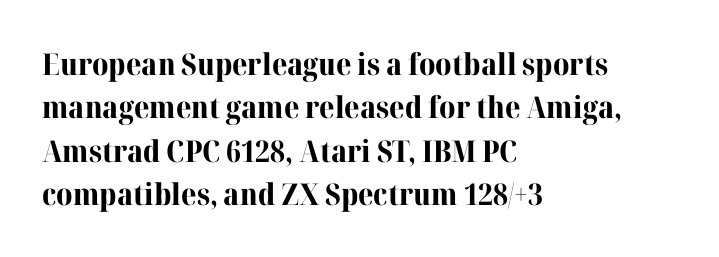
Compared with a centered layout, this one pins lines to the left instead. The strip under each line holds only bare page. Small tapered or slab feet sit at the stroke ends, so this counts as serif. Note the varied advance widths — an 'i' is clearly narrower than an 'm'.
